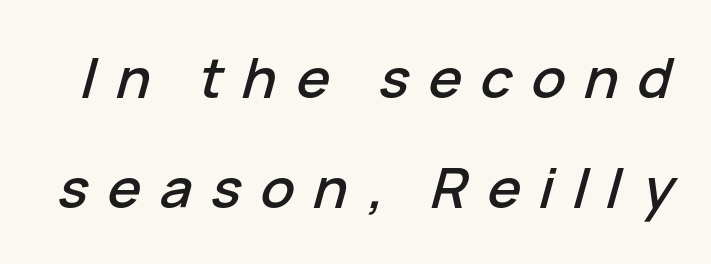
Would a proofreader flag this as italicized? Yes. The block of text is sparse from top to bottom, with ample space between rows. Underlining? Definitely not there. Looks like regular typesetting: each glyph gets only the width it needs. The passage shown has open, widely tracked lettering throughout.
